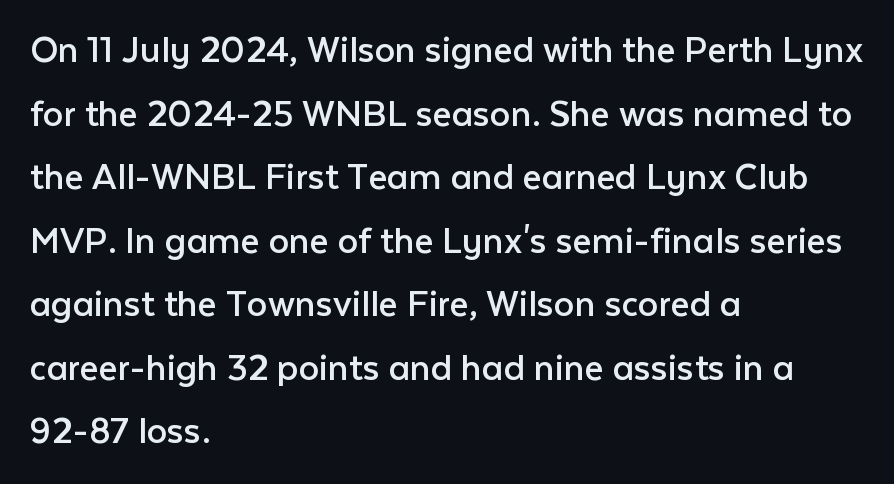
The image shows 41 px regular-weight sans-serif type, upright; set left-aligned, normal line spacing (1.55x), normal letter spacing, not underlined; low stroke contrast and a medium x-height.
